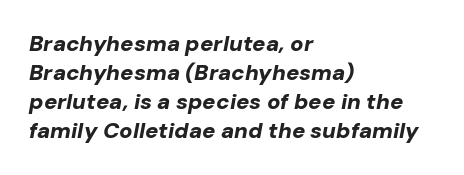
Q: Is the text bold? A: Yes.
Q: Is the text italic (slanted)? A: Yes, it leans right by about 10 degrees.
Q: Is the text underlined? A: No.
Q: How is the paragraph aligned? A: Left-aligned.
Q: Is the spacing between letters normal or unusually wide? A: Normal.
Q: Is the spacing between lines tight, normal or loose? A: Normal.
